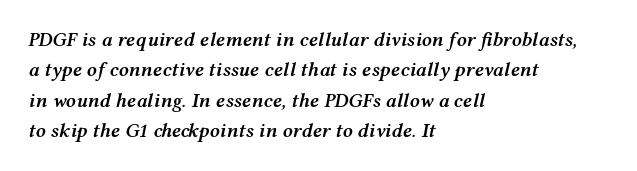
A typesetter would call this zero additional tracking. Normally led — the rows are evenly, conventionally spaced. As a designer I'd log this as weight 600, semibold. Words float on clear page, feet unadorned. All the whitespace from short lines collects on the right.
